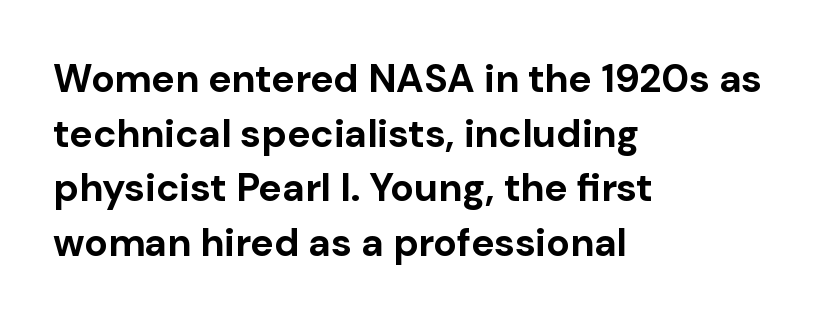
The image shows 39 px bold sans-serif type, upright; set left-aligned, normal line spacing (1.4x), normal letter spacing, not underlined; low stroke contrast and a medium x-height.
